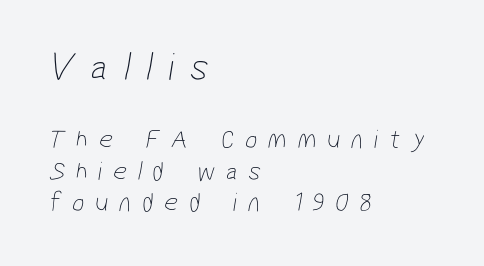
Q: Is the text bold? A: No.
Q: Is the typeface a serif or a sans-serif typeface? A: Sans-serif.
Q: Is the text underlined? A: No.
Q: How is the paragraph aligned? A: Left-aligned.
Q: Is the spacing between letters normal or unusually wide? A: Unusually wide.
Q: Which block of text is set in a larger size, the first (top) or the second (bottom)? A: The first (top) one.
Q: Width (condensed, normal, or wide)? A: Condensed.
Q: Stroke contrast? A: Low.
Q: x-height? A: Medium.
Q: Monospaced? A: No.
